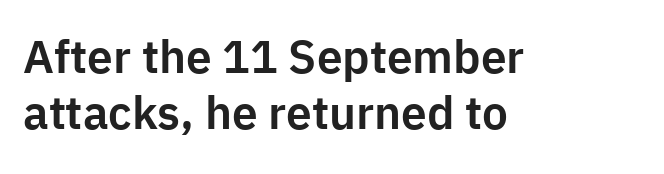
{"serif": "no", "italic": "no", "width": "normal", "stroke_contrast": "low", "x_height": "medium", "monospaced": "no", "underline": "no", "align": "left", "line_spacing_ratio": 1.21, "letter_spacing": "normal", "letter_spacing_em": 0.0, "glyph_px": 46}
